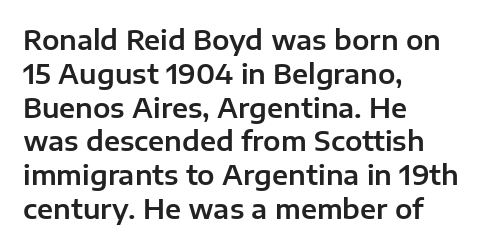
The image shows 26 px text type, upright; set left-aligned, normal line spacing (1.3x), normal letter spacing, not underlined.
